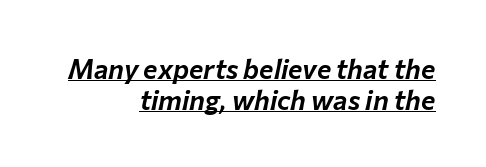
Q: Is the text italic (slanted)? A: Yes, it leans right by about 12 degrees.
Q: Is the text underlined? A: Yes.
Q: How is the paragraph aligned? A: Right-aligned.
Q: Is the spacing between letters normal or unusually wide? A: Normal.
Q: Is the spacing between lines tight, normal or loose? A: Tight.
